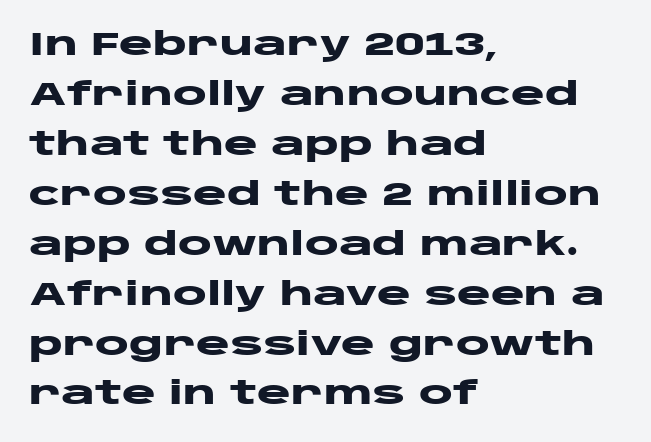
The image shows 32 px heavy, wide sans-serif type, upright; set left-aligned, normal line spacing (1.56x), normal letter spacing, not underlined; low stroke contrast and a large x-height.
